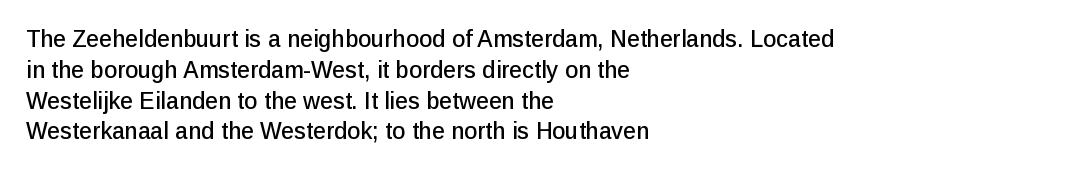
Q: Is the text italic (slanted)? A: No, it is upright.
Q: Is the text underlined? A: No.
Q: How is the paragraph aligned? A: Left-aligned.
Q: Is the spacing between letters normal or unusually wide? A: Normal.
Q: Is the spacing between lines tight, normal or loose? A: Normal.
